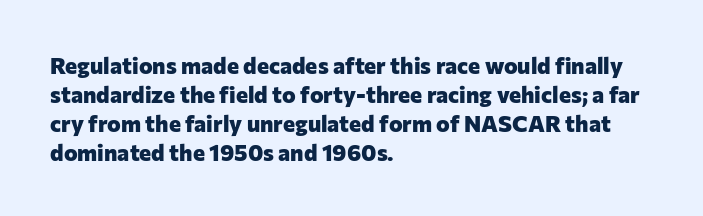
Q: Is the text bold? A: Yes.
Q: Is the text italic (slanted)? A: No, it is upright.
Q: Is the text underlined? A: No.
Q: How is the paragraph aligned? A: Left-aligned.
Q: Is the spacing between letters normal or unusually wide? A: Normal.
Q: Is the spacing between lines tight, normal or loose? A: Normal.
